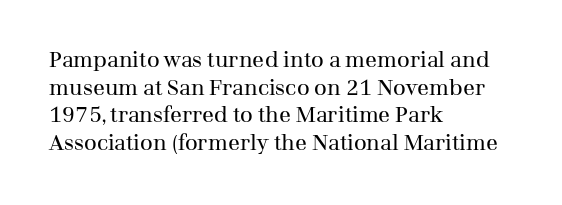
The typeface has the unassuming heft of standard copy or less. Vertical strokes here are truly vertical. A clean baseline with only descenders dipping below it. Default kerning and tracking; the words read as compact shapes.
